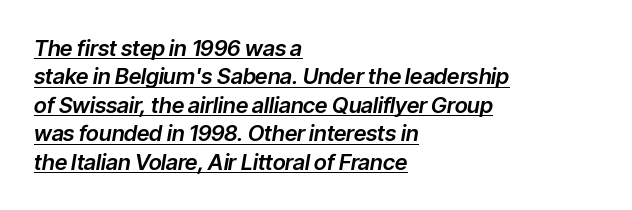
Q: Is the text italic (slanted)? A: Yes, it leans right by about 9 degrees.
Q: Is the text underlined? A: Yes.
Q: How is the paragraph aligned? A: Left-aligned.
Q: Is the spacing between letters normal or unusually wide? A: Normal.
Q: Is the spacing between lines tight, normal or loose? A: Normal.
